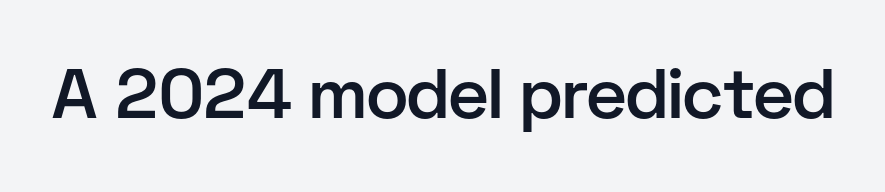
The designer went with a sans here, leaving each stem footless. The specimen reads as upright at a glance. Look at the tracking — it's just the regular setting, nothing added. You could not count columns in this text — the font is proportionally spaced.
